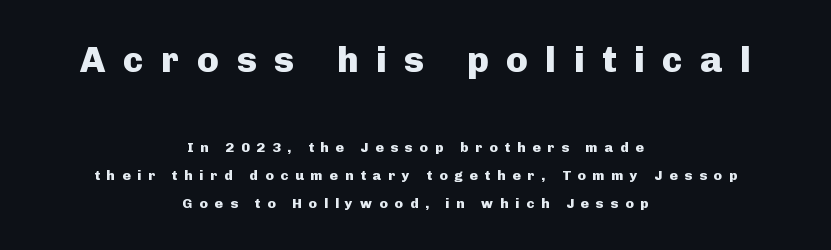
The image shows 36 px heavy sans-serif type, upright; set centered, loose line spacing (1.98x), unusually wide letter spacing (+0.49 em), not underlined; the first (top) block is 2.57x larger; low stroke contrast and a medium x-height.
